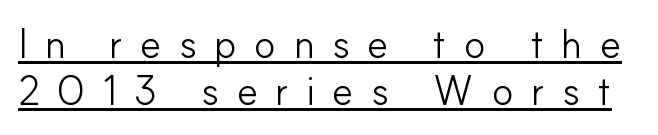
These lines are composed in type without serifs. Glyph-to-glyph distance is far greater than everyday printed text. Underlining? Definitely there. Varying glyph widths throughout — classic text-font behaviour. No heavy texture on the line: the type isn't bold. Every stem runs plumb, perpendicular to the baseline.
